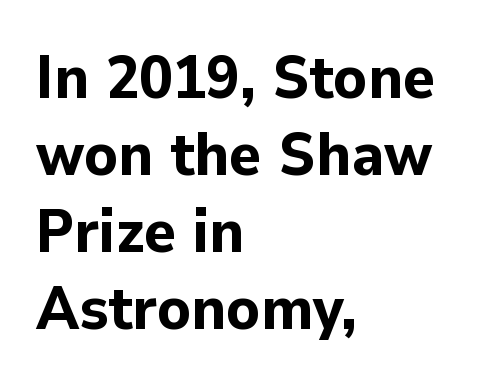
A full-strength bold gives these letters their thick strokes. The letters advance in unequal steps, a hallmark of proportional type. A classic flush-left, rag-right setting is used for this passage. Nothing sits at the stroke ends, so this counts as sans-serif.
